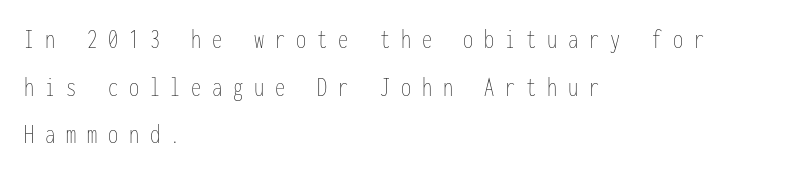
The image shows 27 px text type, upright; set left-aligned, line spacing 1.76x, unusually wide letter spacing (+0.4 em), not underlined.
